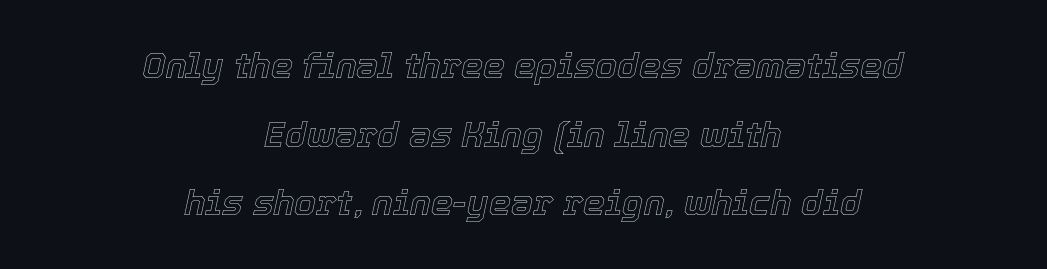
{"italic": "yes", "lean": "right", "slant_degrees": 12, "width": "normal", "x_height": "medium", "monospaced": "no", "underline": "no", "align": "center", "line_spacing": "loose", "line_spacing_ratio": 1.96, "letter_spacing": "normal", "letter_spacing_em": 0.0, "glyph_px": 35}
